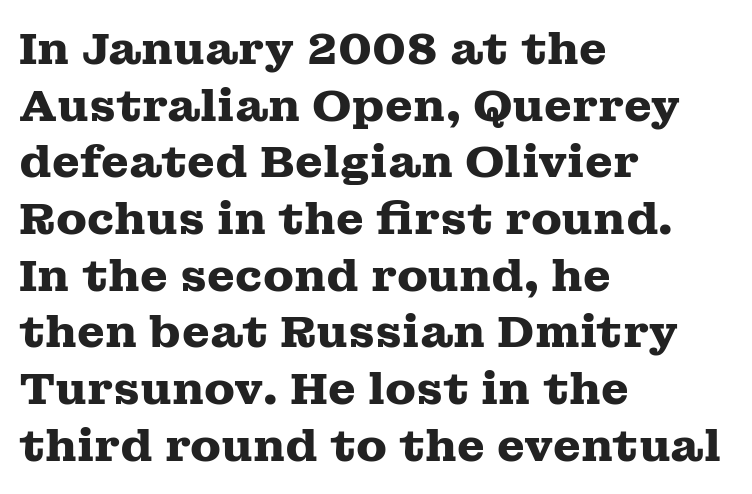
The image shows 45 px heavy, wide serif type, upright; set left-aligned, normal line spacing (1.26x), normal letter spacing, not underlined; medium stroke contrast and a medium x-height.
